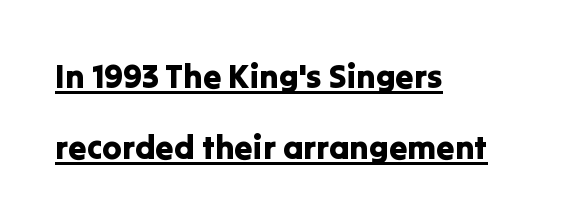
The lines in this sample share a left origin and differ only in where they stop. Think of a printed novel: that variable character pitch is what you see here. The lettering is marked with a stroke running underneath it. Upright lettering throughout. Regarding leading, the lines here are spaced well apart.
